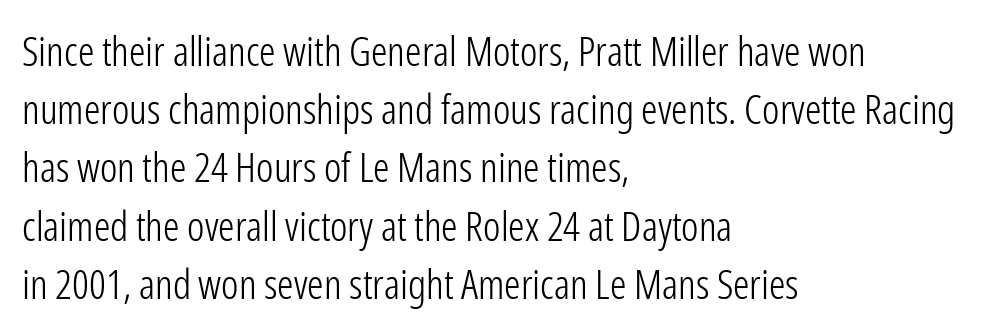
Q: Is the text bold? A: No.
Q: Is the text italic (slanted)? A: No, it is upright.
Q: Is the typeface a serif or a sans-serif typeface? A: Sans-serif.
Q: Is the text underlined? A: No.
Q: How is the paragraph aligned? A: Left-aligned.
Q: Is the spacing between letters normal or unusually wide? A: Normal.
Q: Is the spacing between lines tight, normal or loose? A: Normal.
Q: Width (condensed, normal, or wide)? A: Condensed.
Q: Stroke contrast? A: Low.
Q: x-height? A: Medium.
Q: Monospaced? A: No.
